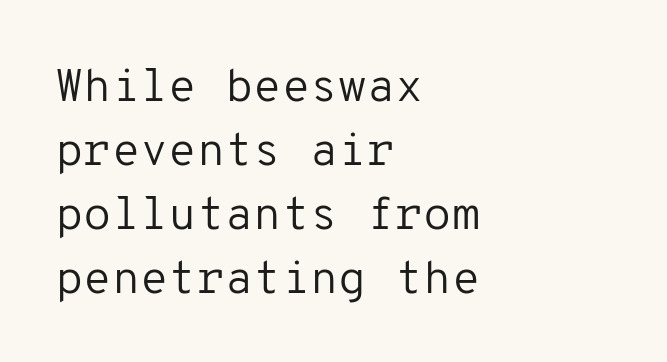
Q: Is the text bold? A: No.
Q: Is the text italic (slanted)? A: No, it is upright.
Q: Is the typeface a serif or a sans-serif typeface? A: Sans-serif.
Q: Is the text underlined? A: No.
Q: How is the paragraph aligned? A: Left-aligned.
Q: Is the spacing between letters normal or unusually wide? A: Normal.
Q: Is the spacing between lines tight, normal or loose? A: Normal.
Q: Width (condensed, normal, or wide)? A: Normal.
Q: Stroke contrast? A: Low.
Q: x-height? A: Medium.
Q: Monospaced? A: Yes.
